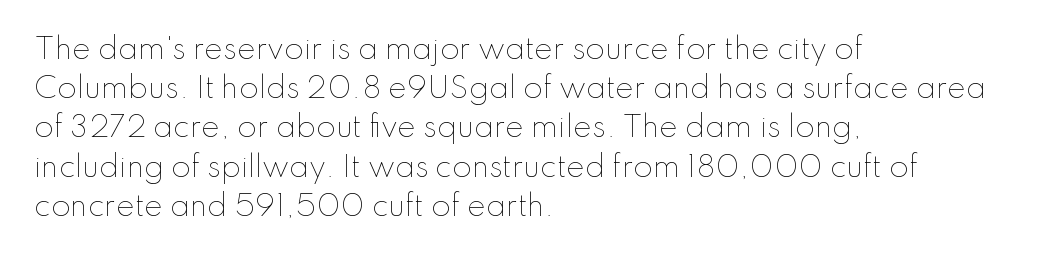
Students, observe: this is what conventionally led text looks like. A typesetter would mark this as roman, not italic. These lines stack with their left ends in a neat column. Anything drawn beneath the words? Only blank space. Letters have the restrained weight of plain body copy at most.
